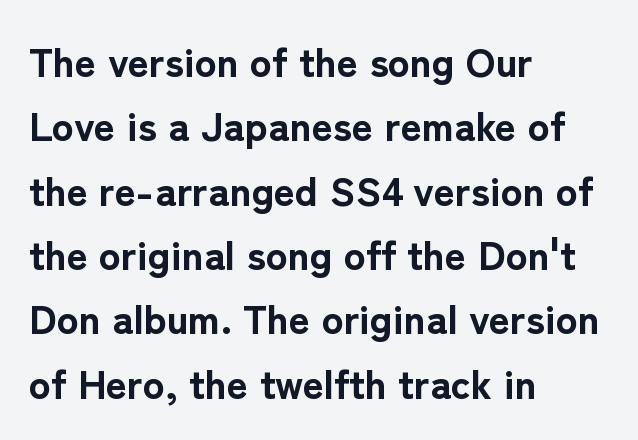
The image shows 41 px bold sans-serif type, upright; set left-aligned, normal line spacing (1.57x), normal letter spacing, not underlined; low stroke contrast and a medium x-height.
